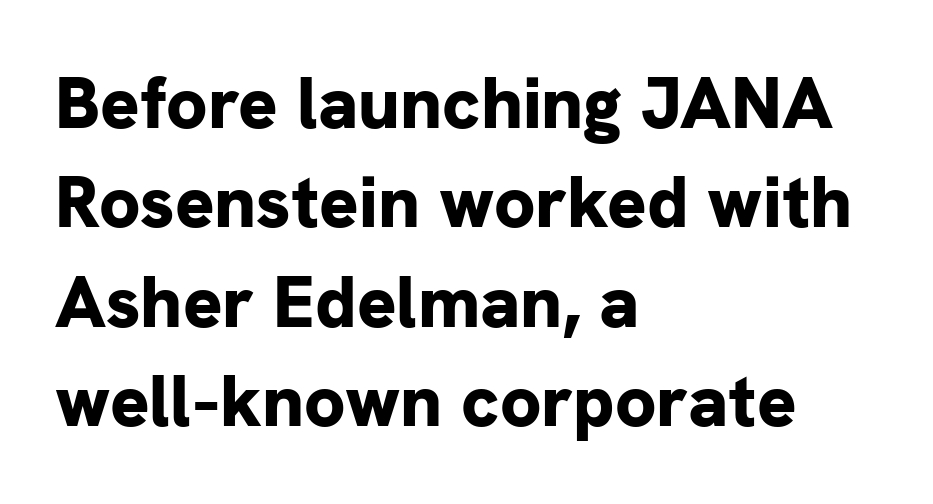
Q: Is the text bold? A: Yes.
Q: Is the text italic (slanted)? A: No, it is upright.
Q: Is the typeface a serif or a sans-serif typeface? A: Sans-serif.
Q: Is the text underlined? A: No.
Q: How is the paragraph aligned? A: Left-aligned.
Q: Is the spacing between letters normal or unusually wide? A: Normal.
Q: Is the spacing between lines tight, normal or loose? A: Normal.
Q: Width (condensed, normal, or wide)? A: Normal.
Q: Stroke contrast? A: Low.
Q: x-height? A: Medium.
Q: Monospaced? A: No.
